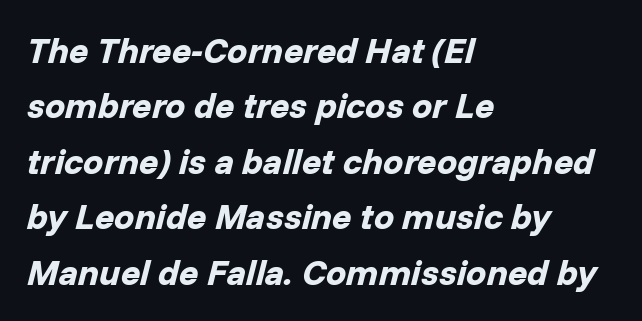
{"italic": "yes", "lean": "right", "slant_degrees": 14, "bold": "yes", "weight": "bold", "width": "normal", "stroke_contrast": "low", "x_height": "medium", "monospaced": "no", "underline": "no", "align": "left", "line_spacing": "normal", "line_spacing_ratio": 1.54, "letter_spacing": "normal", "letter_spacing_em": 0.0, "glyph_px": 36}
